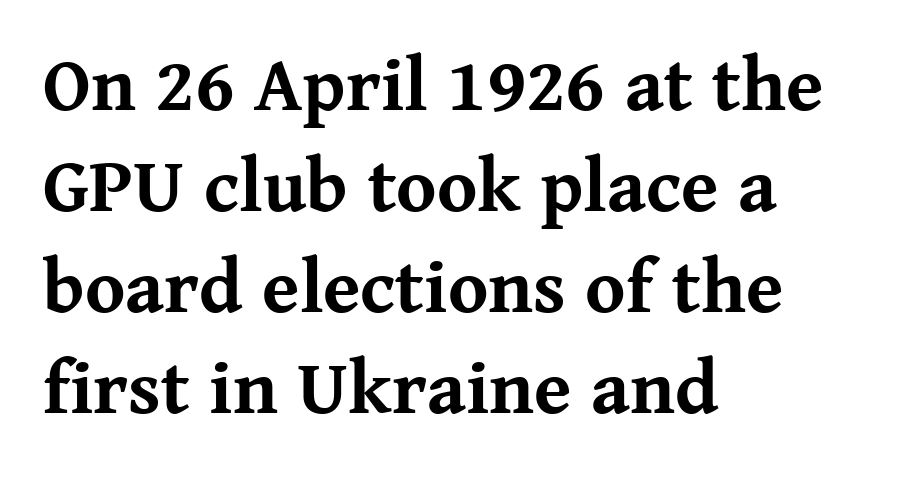
The image shows 76 px bold serif type, upright; set left-aligned, normal line spacing (1.33x), normal letter spacing, not underlined; medium stroke contrast and a medium x-height.
